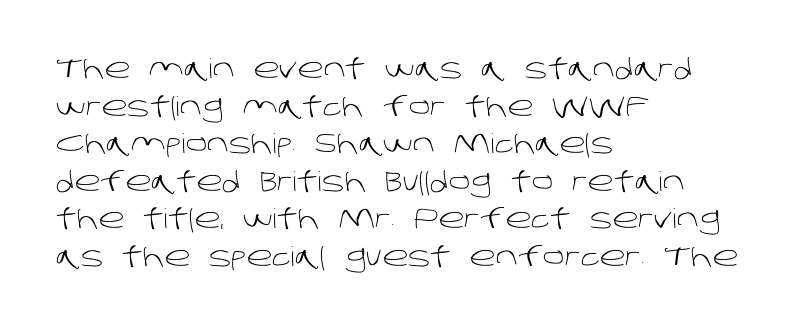
{"bold": "no", "underline": "no", "align": "left", "line_spacing": "normal", "line_spacing_ratio": 1.39, "letter_spacing": "normal", "letter_spacing_em": 0.0, "glyph_px": 27}
